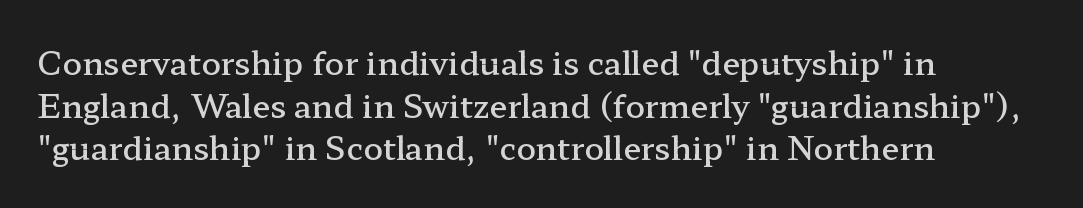
The characters display serif detailing at their extremities. The ragged edge is on the right, which tells us the setting is flush left. A typesetter would mark this as roman, not italic. Here the designer chose a conventional face with non-uniform glyph widths.
